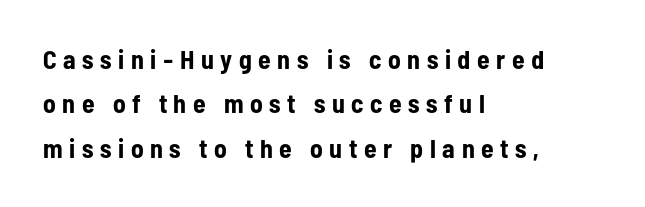
Q: Is the text bold? A: Yes.
Q: Is the text italic (slanted)? A: No, it is upright.
Q: Is the text underlined? A: No.
Q: How is the paragraph aligned? A: Left-aligned.
Q: Is the spacing between letters normal or unusually wide? A: Unusually wide.
